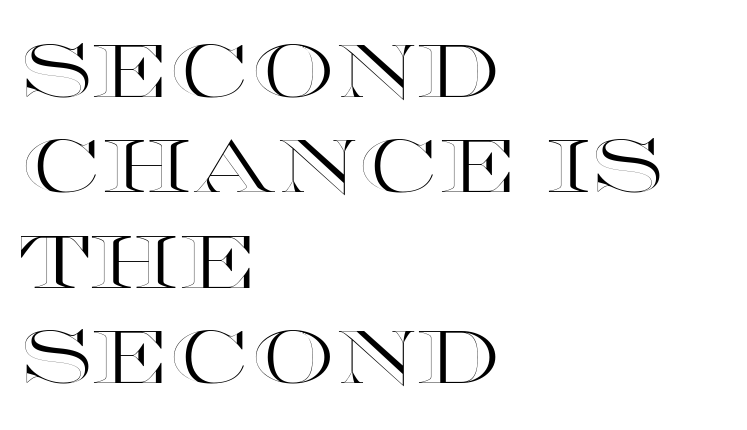
Q: Is the text italic (slanted)? A: No, it is upright.
Q: Is the text underlined? A: No.
Q: How is the paragraph aligned? A: Left-aligned.
Q: Is the spacing between letters normal or unusually wide? A: Normal.
Q: Is the spacing between lines tight, normal or loose? A: Normal.
Q: Width (condensed, normal, or wide)? A: Wide.
Q: x-height? A: Large.
Q: Monospaced? A: No.
